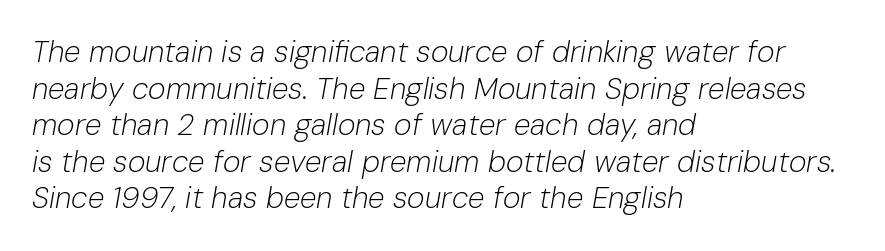
The image shows 30 px light type, italic (leaning right); set left-aligned, line spacing 1.22x, normal letter spacing, not underlined; low stroke contrast and a medium x-height.
